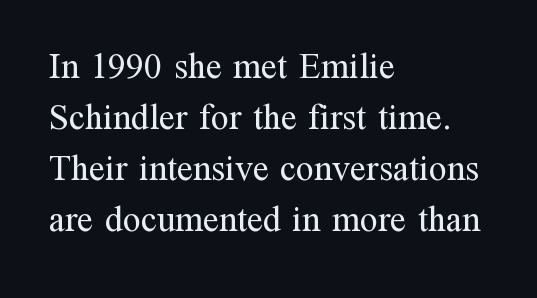
Q: Is the text bold? A: No.
Q: Is the text italic (slanted)? A: No, it is upright.
Q: Is the typeface a serif or a sans-serif typeface? A: Serif.
Q: Is the text underlined? A: No.
Q: How is the paragraph aligned? A: Left-aligned.
Q: Is the spacing between letters normal or unusually wide? A: Normal.
Q: Is the spacing between lines tight, normal or loose? A: Normal.
Q: Width (condensed, normal, or wide)? A: Normal.
Q: Stroke contrast? A: Medium.
Q: x-height? A: Medium.
Q: Monospaced? A: No.
